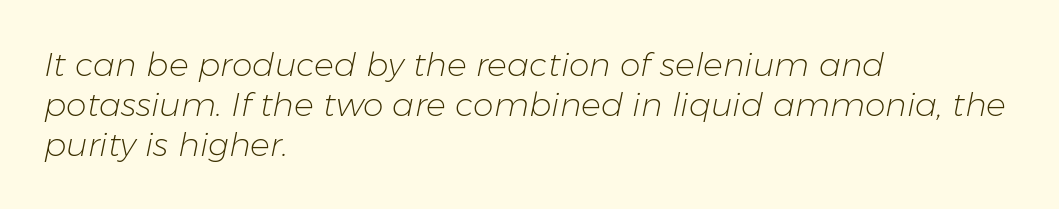
Q: Is the text bold? A: No.
Q: Is the text italic (slanted)? A: Yes, it leans right by about 11 degrees.
Q: Is the text underlined? A: No.
Q: How is the paragraph aligned? A: Left-aligned.
Q: Is the spacing between letters normal or unusually wide? A: Normal.
Q: Width (condensed, normal, or wide)? A: Normal.
Q: Stroke contrast? A: Low.
Q: x-height? A: Medium.
Q: Monospaced? A: No.
